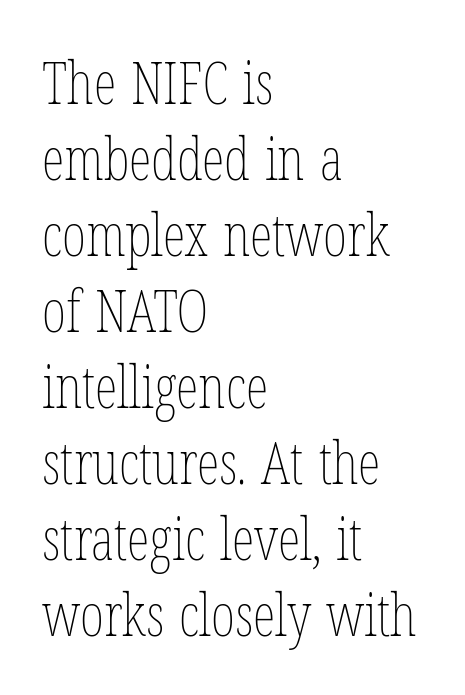
{"italic": "no", "bold": "no", "weight": "thin", "width": "condensed", "stroke_contrast": "low", "x_height": "medium", "monospaced": "no", "underline": "no", "align": "left", "line_spacing": "normal", "line_spacing_ratio": 1.31, "letter_spacing": "normal", "letter_spacing_em": 0.0, "glyph_px": 58}
